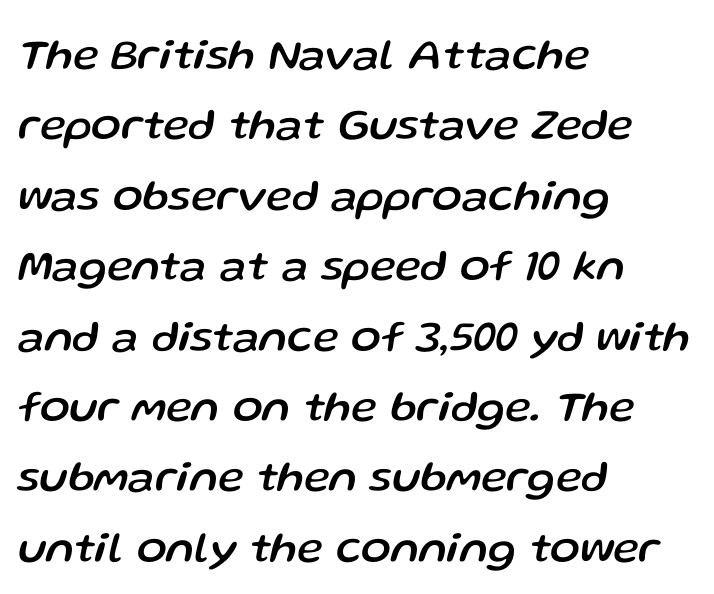
Q: Is the text italic (slanted)? A: Yes, it leans right by about 13 degrees.
Q: Is the text underlined? A: No.
Q: How is the paragraph aligned? A: Left-aligned.
Q: Is the spacing between letters normal or unusually wide? A: Normal.
Q: Is the spacing between lines tight, normal or loose? A: Normal.
Q: Width (condensed, normal, or wide)? A: Normal.
Q: Stroke contrast? A: Low.
Q: x-height? A: Medium.
Q: Monospaced? A: No.
